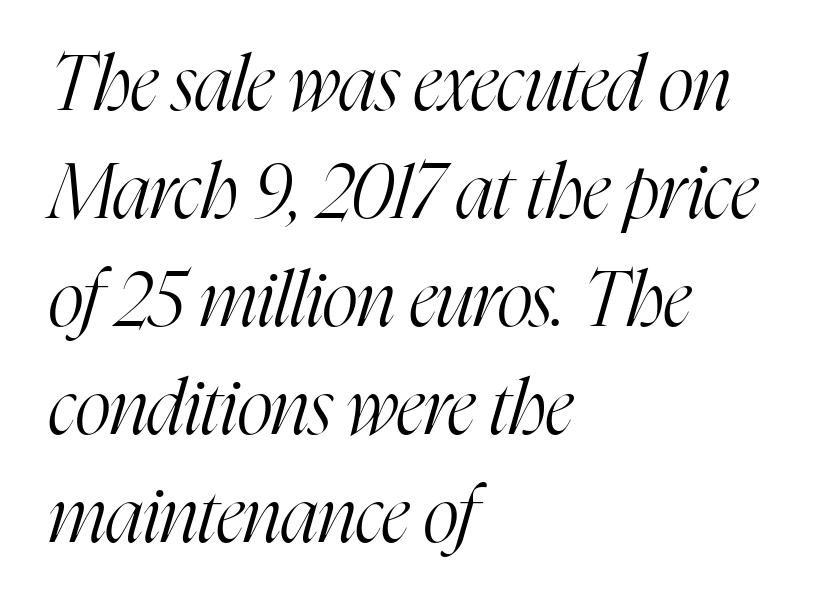
Q: Is the text bold? A: No.
Q: Is the text italic (slanted)? A: Yes, it leans right by about 16 degrees.
Q: Is the typeface a serif or a sans-serif typeface? A: Serif.
Q: Is the text underlined? A: No.
Q: How is the paragraph aligned? A: Left-aligned.
Q: Is the spacing between letters normal or unusually wide? A: Normal.
Q: Is the spacing between lines tight, normal or loose? A: Normal.
Q: Width (condensed, normal, or wide)? A: Condensed.
Q: Stroke contrast? A: High.
Q: x-height? A: Medium.
Q: Monospaced? A: No.
